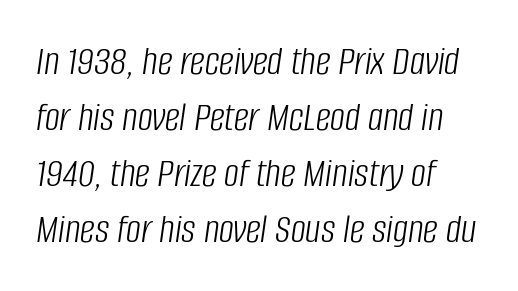
Q: Is the text bold? A: No.
Q: Is the text italic (slanted)? A: Yes, it leans right by about 8 degrees.
Q: Is the text underlined? A: No.
Q: How is the paragraph aligned? A: Left-aligned.
Q: Is the spacing between letters normal or unusually wide? A: Normal.
Q: Is the spacing between lines tight, normal or loose? A: Normal.
Q: Width (condensed, normal, or wide)? A: Condensed.
Q: Stroke contrast? A: Low.
Q: x-height? A: Large.
Q: Monospaced? A: No.
